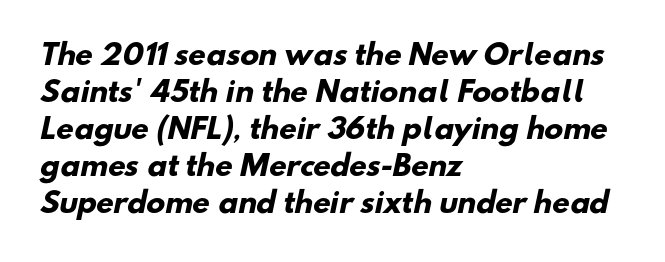
The specimen omits any rule beneath the text block's lines. This sample has the flowing, uneven cadence of proportional lettering. There is no visible air inserted between adjacent glyphs. Does the weight exceed regular? Yes, all the way to bold.
